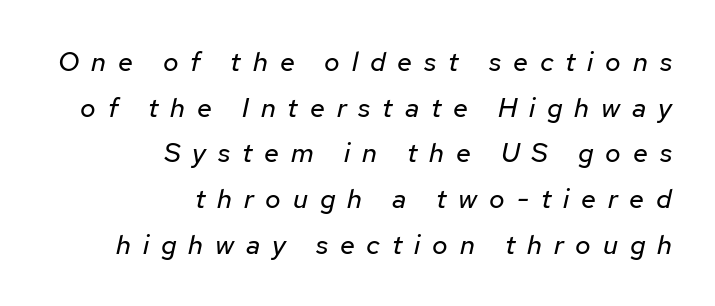
In terms of posture, this sample is oblique. Here the glyphs are tracked loosely, breaking word shapes into spaced letters. The leading is moderate, giving the passage an even texture. The rag falls on the left side of this text block. The zone under the glyphs is completely vacant. The typesetting does not lean heavy: it is not bold.
